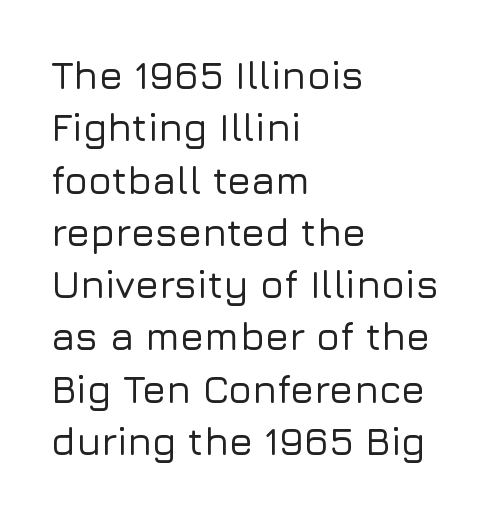
The letters stand upright; this is a roman face. Look at the tracking — it's just the regular setting, nothing added. Unmarked baselines from the first word to the last. The paragraph shown leans on its left margin.
